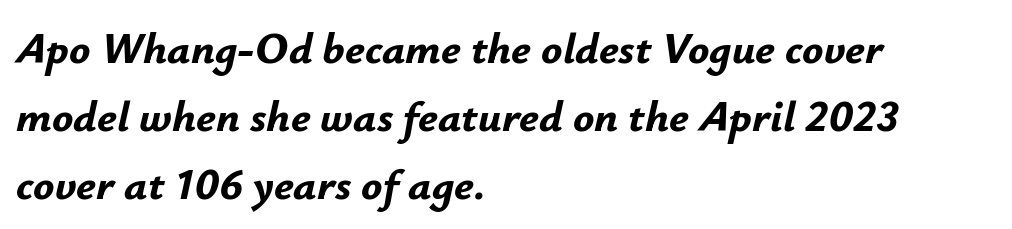
Q: Is the text bold? A: Yes.
Q: Is the text italic (slanted)? A: Yes, it leans right by about 12 degrees.
Q: Is the text underlined? A: No.
Q: How is the paragraph aligned? A: Left-aligned.
Q: Is the spacing between letters normal or unusually wide? A: Normal.
Q: Is the spacing between lines tight, normal or loose? A: Normal.
Q: Width (condensed, normal, or wide)? A: Normal.
Q: Stroke contrast? A: Low.
Q: x-height? A: Small.
Q: Monospaced? A: No.
